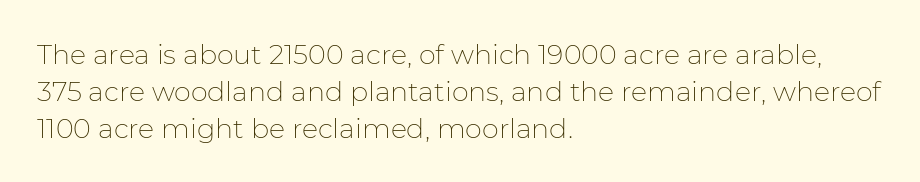
The image shows 27 px text type, upright; set left-aligned, normal line spacing (1.37x), normal letter spacing, not underlined.
